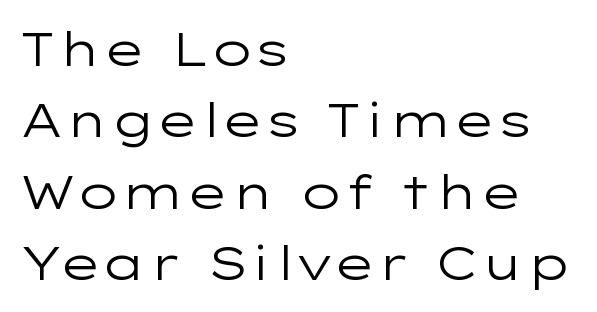
What kind of face is this? One without serifs — a sans. Rule under the text: the space is simply empty. Whoever set this chose a conventional vertical rhythm. The horizontal fit of the characters is conventional and even. These lines are rendered in a variable-pitch font. A classic flush-left, rag-right setting is used for this passage.
